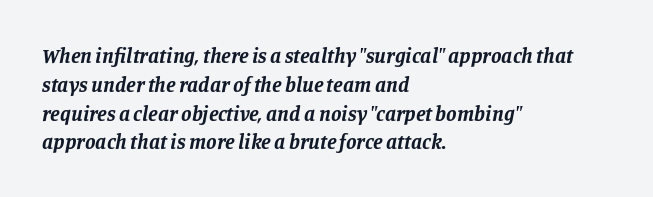
{"italic": "yes", "lean": "right", "slant_degrees": 11, "bold": "yes", "underline": "no", "align": "left", "line_spacing": "normal", "line_spacing_ratio": 1.37, "letter_spacing": "normal", "letter_spacing_em": 0.0, "glyph_px": 21}
